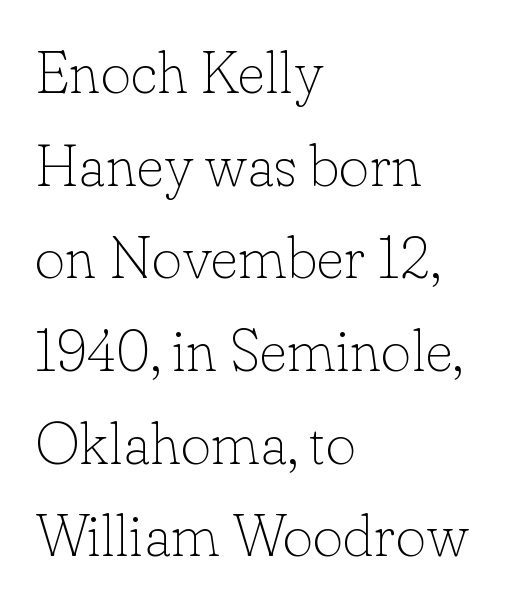
{"serif": "yes", "italic": "no", "bold": "no", "weight": "thin", "width": "normal", "stroke_contrast": "low", "x_height": "small", "monospaced": "no", "underline": "no", "align": "left", "line_spacing": "normal", "line_spacing_ratio": 1.57, "letter_spacing": "normal", "letter_spacing_em": 0.0, "glyph_px": 59}
